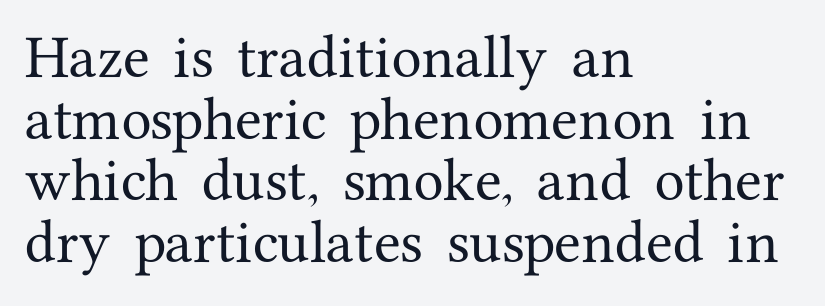
Q: Is the text italic (slanted)? A: No, it is upright.
Q: Is the typeface a serif or a sans-serif typeface? A: Serif.
Q: Is the text underlined? A: No.
Q: How is the paragraph aligned? A: Left-aligned.
Q: Is the spacing between letters normal or unusually wide? A: Normal.
Q: Is the spacing between lines tight, normal or loose? A: Normal.
Q: Width (condensed, normal, or wide)? A: Normal.
Q: Stroke contrast? A: Medium.
Q: x-height? A: Medium.
Q: Monospaced? A: No.
